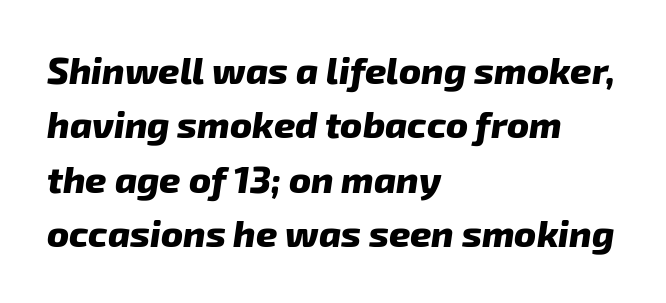
Leading matches the norm, producing a regular column. Quick note: underline off. The lines in this sample share a left origin and differ only in where they stop. This rendering leaves character spacing at its baseline value. Strong, thick strokes mark this as bold type.
